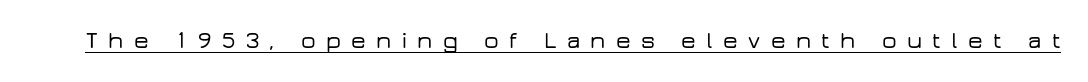
Designer's note — italics off, roman on. Tracking value appears strongly positive — letters spread wide. This sample carries an underscore along the baseline area.
